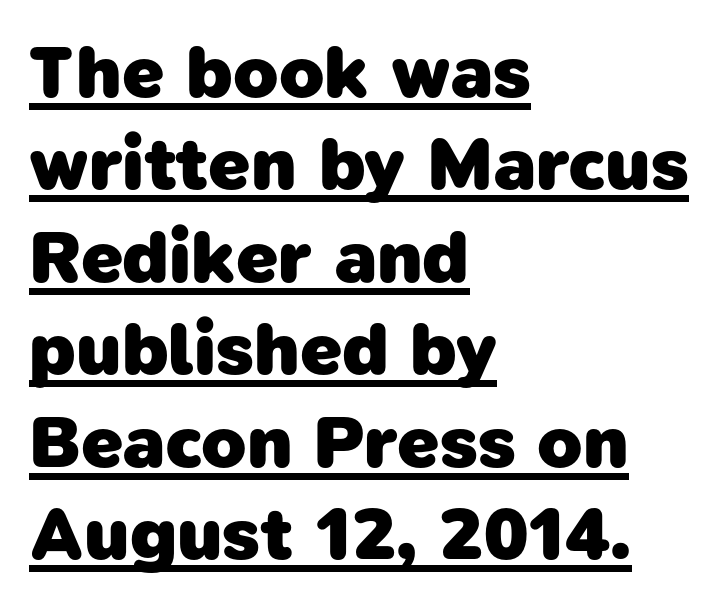
Serif or sans? Sans — the stroke terminals are bare. The lettering is marked with a stroke running underneath it. Notice how the passage keeps a crisp vertical edge on the left only. Looks like regular typesetting: each glyph gets only the width it needs.
